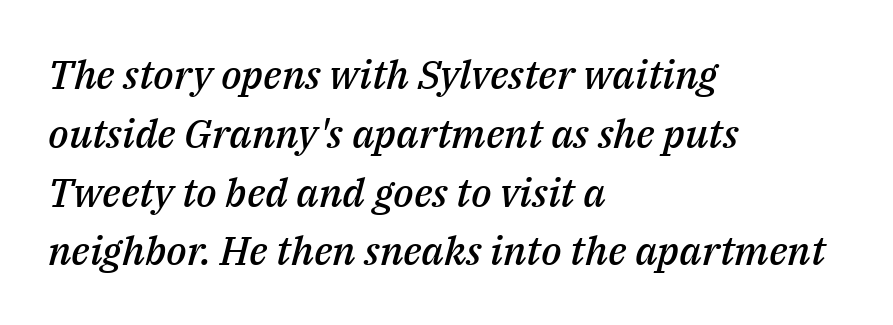
Q: Is the text bold? A: Semi-bold.
Q: Is the text italic (slanted)? A: Yes, it leans right by about 14 degrees.
Q: Is the text underlined? A: No.
Q: How is the paragraph aligned? A: Left-aligned.
Q: Is the spacing between letters normal or unusually wide? A: Normal.
Q: Is the spacing between lines tight, normal or loose? A: Normal.
Q: Width (condensed, normal, or wide)? A: Normal.
Q: Stroke contrast? A: Medium.
Q: x-height? A: Medium.
Q: Monospaced? A: No.
